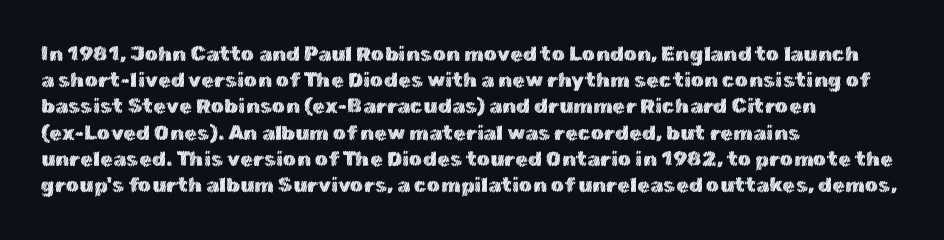
{"italic": "no", "underline": "no", "align": "left", "line_spacing": "normal", "line_spacing_ratio": 1.25, "letter_spacing": "normal", "letter_spacing_em": 0.0, "glyph_px": 21}
